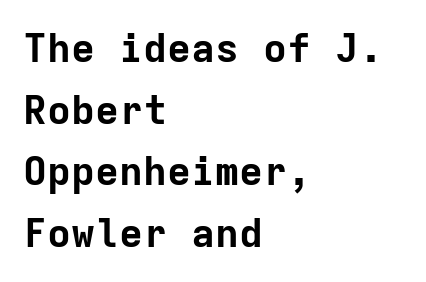
The characters display no serif detailing; their extremities are plain. Stroke thickness is high; the sample reads as a true bold. Compared with a centered layout, this one pins lines to the left instead. Every character here occupies the same horizontal width, giving the sample a typewriter-like rhythm. This rendering features lettering with no underline. Tall strokes in this sample are plumb rather than angled.
